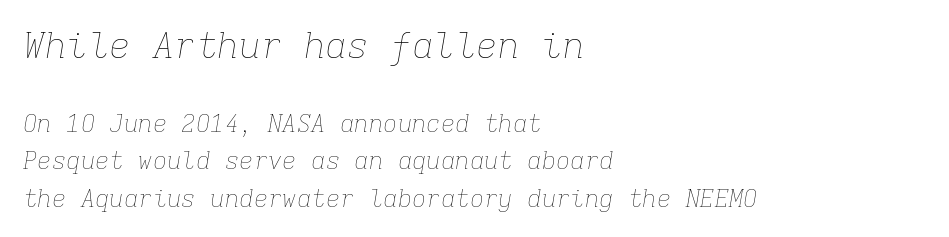
Q: Is the text bold? A: No.
Q: Is the text italic (slanted)? A: Yes, it leans right by about 9 degrees.
Q: Is the text underlined? A: No.
Q: How is the paragraph aligned? A: Left-aligned.
Q: Is the spacing between letters normal or unusually wide? A: Normal.
Q: Is the spacing between lines tight, normal or loose? A: Normal.
Q: Which block of text is set in a larger size, the first (top) or the second (bottom)? A: The first (top) one.
Q: Width (condensed, normal, or wide)? A: Normal.
Q: Stroke contrast? A: Low.
Q: x-height? A: Medium.
Q: Monospaced? A: Yes.
